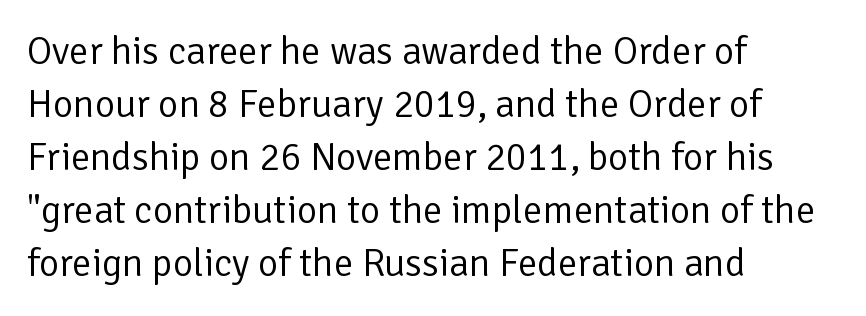
{"serif": "no", "italic": "no", "bold": "no", "weight": "regular", "width": "normal", "stroke_contrast": "low", "x_height": "medium", "monospaced": "no", "underline": "no", "align": "left", "line_spacing": "normal", "line_spacing_ratio": 1.36, "letter_spacing": "normal", "letter_spacing_em": 0.0, "glyph_px": 39}
